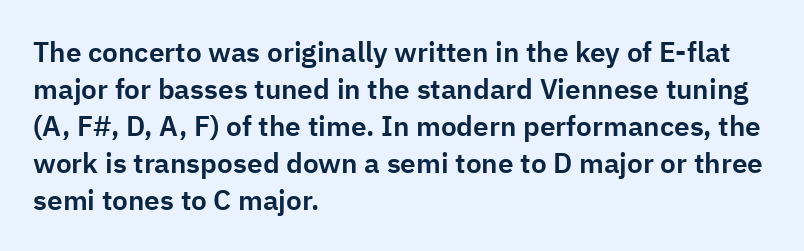
The image shows 28 px sans-serif type, upright; set left-aligned, normal line spacing (1.32x), normal letter spacing, not underlined; low stroke contrast and a medium x-height.
